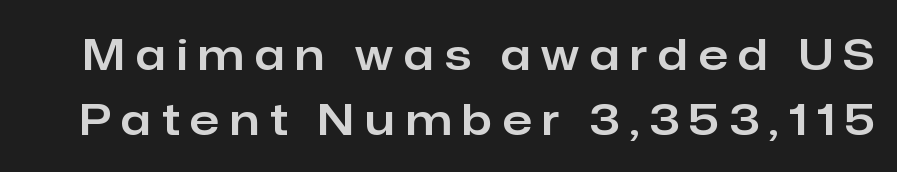
Q: Is the text italic (slanted)? A: No, it is upright.
Q: Is the typeface a serif or a sans-serif typeface? A: Sans-serif.
Q: Is the text underlined? A: No.
Q: Is the spacing between letters normal or unusually wide? A: Unusually wide.
Q: Is the spacing between lines tight, normal or loose? A: Normal.
Q: Width (condensed, normal, or wide)? A: Normal.
Q: Stroke contrast? A: Low.
Q: x-height? A: Medium.
Q: Monospaced? A: No.
